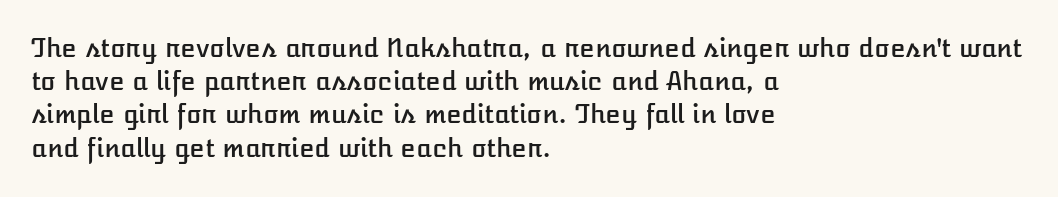
Students, observe: this is what conventionally led text looks like. Look at the tracking — it's just the regular setting, nothing added. The paragraph has a hard left edge and a soft right edge. Check under the words: just untouched page. The lettering holds an erect, upright posture throughout.
